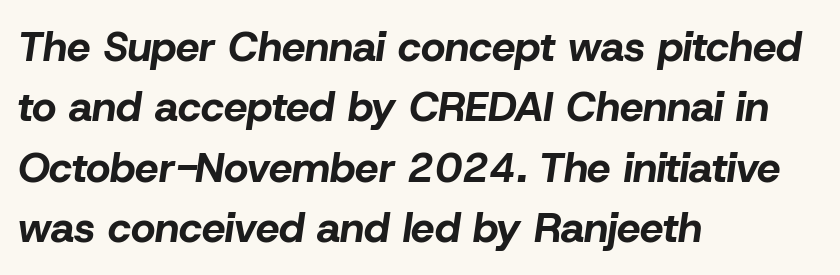
The image shows 42 px bold type, italic (leaning right); set left-aligned, normal line spacing (1.44x), normal letter spacing, not underlined; low stroke contrast and a medium x-height.
